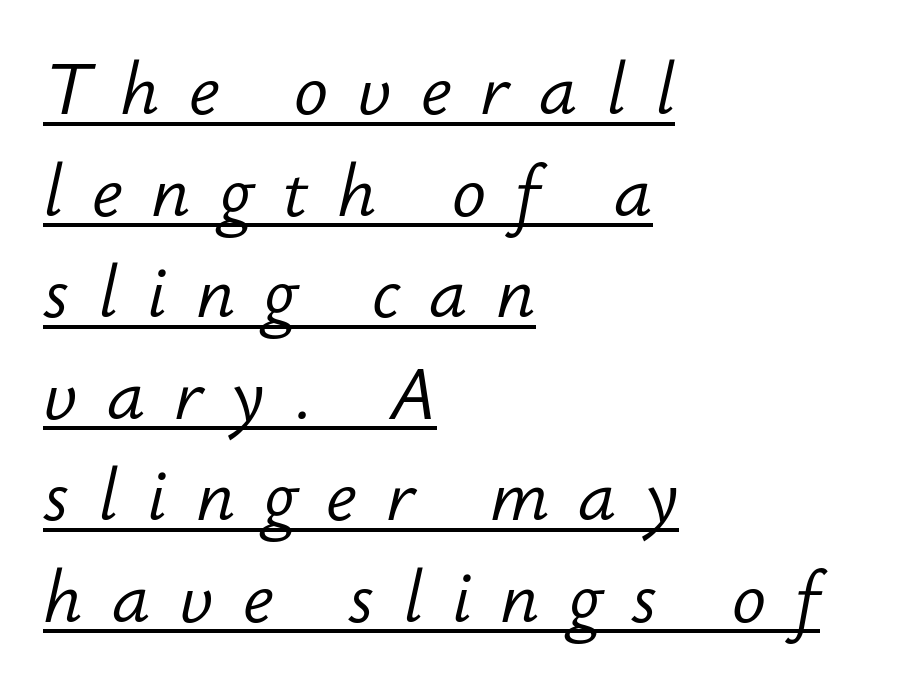
The image shows 71 px light type, italic (leaning right); set left-aligned, normal line spacing (1.43x), unusually wide letter spacing (+0.41 em), underlined; low stroke contrast and a small x-height.
